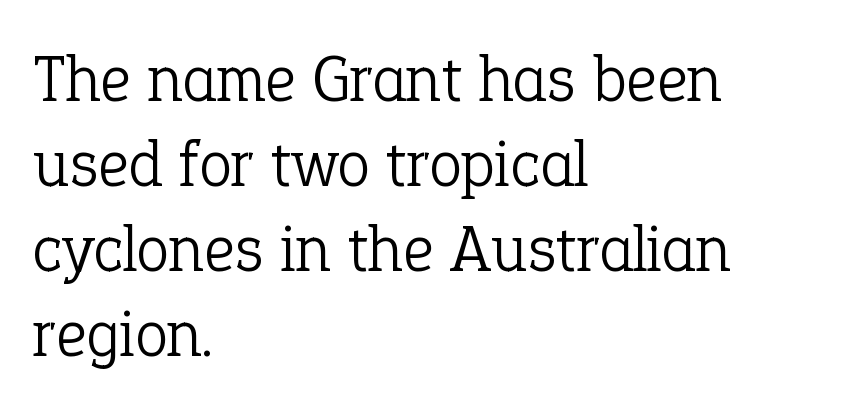
{"serif": "yes", "italic": "no", "bold": "no", "weight": "light", "width": "normal", "stroke_contrast": "low", "x_height": "medium", "monospaced": "no", "underline": "no", "align": "left", "line_spacing": "normal", "line_spacing_ratio": 1.27, "letter_spacing": "normal", "letter_spacing_em": 0.0, "glyph_px": 67}
